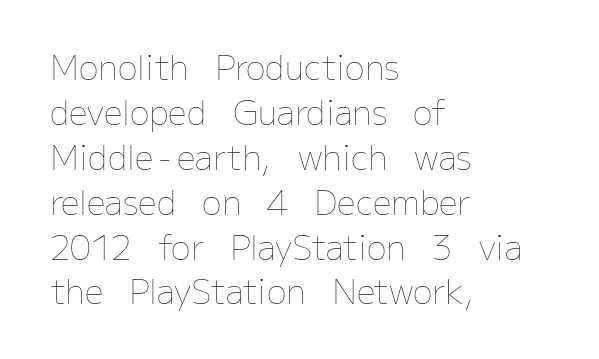
Q: Is the text bold? A: No.
Q: Is the text italic (slanted)? A: No, it is upright.
Q: Is the text underlined? A: No.
Q: How is the paragraph aligned? A: Left-aligned.
Q: Is the spacing between letters normal or unusually wide? A: Normal.
Q: Is the spacing between lines tight, normal or loose? A: Normal.
Q: Width (condensed, normal, or wide)? A: Normal.
Q: Stroke contrast? A: Low.
Q: x-height? A: Medium.
Q: Monospaced? A: No.
